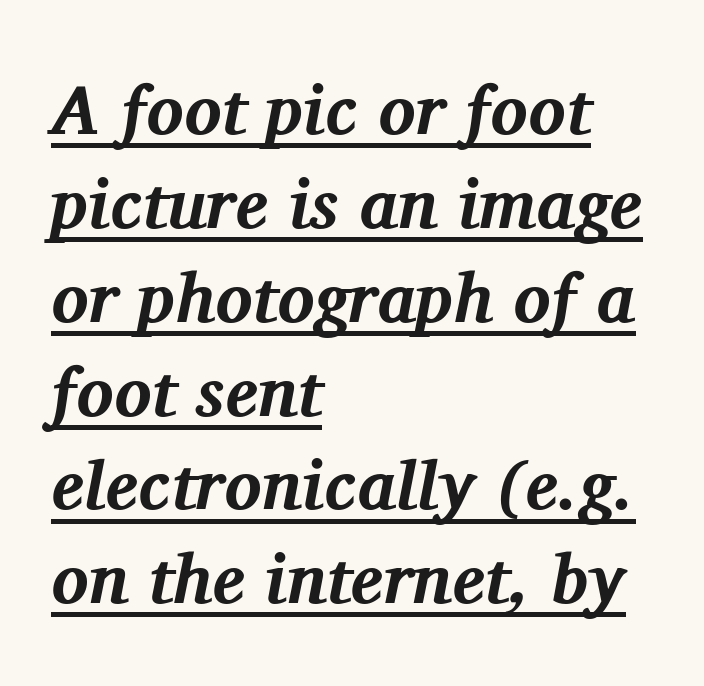
{"serif": "yes", "italic": "yes", "lean": "right", "slant_degrees": 11, "bold": "yes", "weight": "bold", "width": "normal", "stroke_contrast": "medium", "x_height": "medium", "monospaced": "no", "underline": "yes", "align": "left", "line_spacing": "normal", "line_spacing_ratio": 1.36, "letter_spacing": "normal", "letter_spacing_em": 0.0, "glyph_px": 69}
